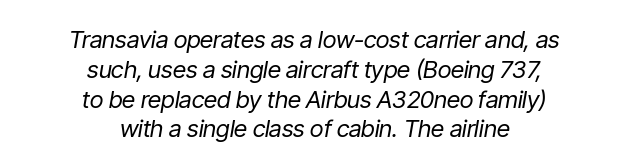
{"italic": "yes", "lean": "right", "slant_degrees": 9, "bold": "no", "underline": "no", "align": "center", "line_spacing_ratio": 1.24, "letter_spacing": "normal", "letter_spacing_em": 0.0, "glyph_px": 24}
